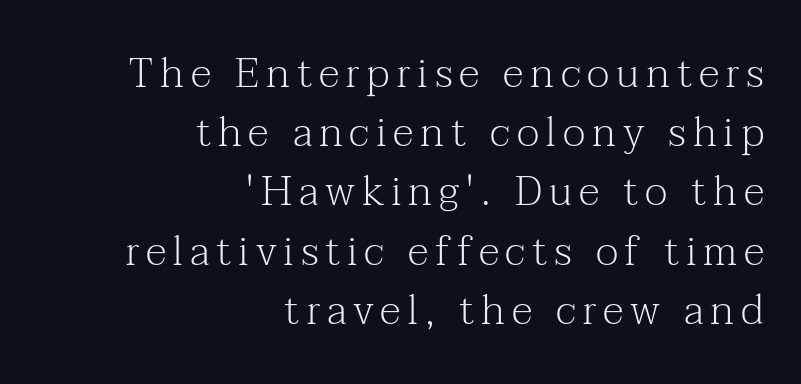
The image shows 42 px light serif type, upright; set right-aligned, normal line spacing (1.41x), not underlined; medium stroke contrast and a medium x-height.
